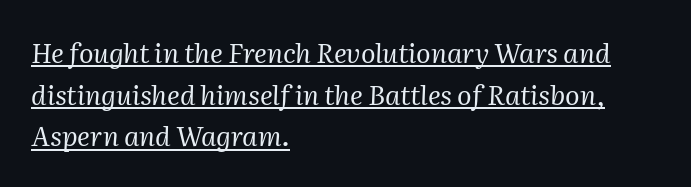
The image shows 27 px text type, italic (leaning right); set left-aligned, normal line spacing (1.54x), normal letter spacing, underlined.
